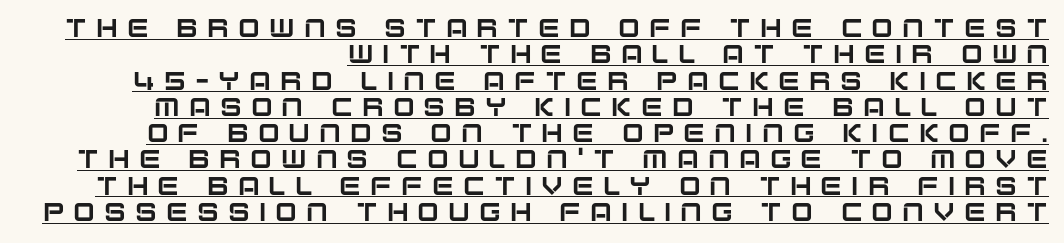
Q: Is the text italic (slanted)? A: No, it is upright.
Q: Is the text underlined? A: Yes.
Q: How is the paragraph aligned? A: Right-aligned.
Q: Is the spacing between letters normal or unusually wide? A: Unusually wide.
Q: Is the spacing between lines tight, normal or loose? A: Tight.
